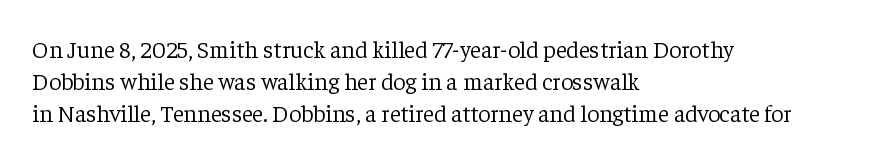
Q: Is the text bold? A: No.
Q: Is the text italic (slanted)? A: No, it is upright.
Q: Is the text underlined? A: No.
Q: How is the paragraph aligned? A: Left-aligned.
Q: Is the spacing between letters normal or unusually wide? A: Normal.
Q: Is the spacing between lines tight, normal or loose? A: Normal.
